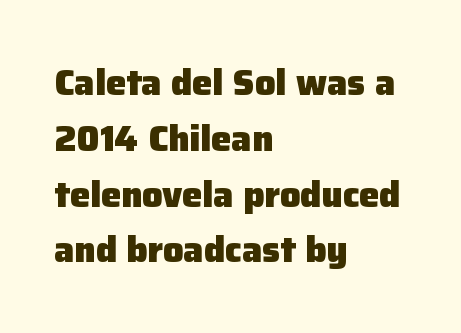
The image shows 36 px heavy sans-serif type, upright; set left-aligned, normal line spacing (1.55x), normal letter spacing, not underlined; low stroke contrast and a medium x-height.
